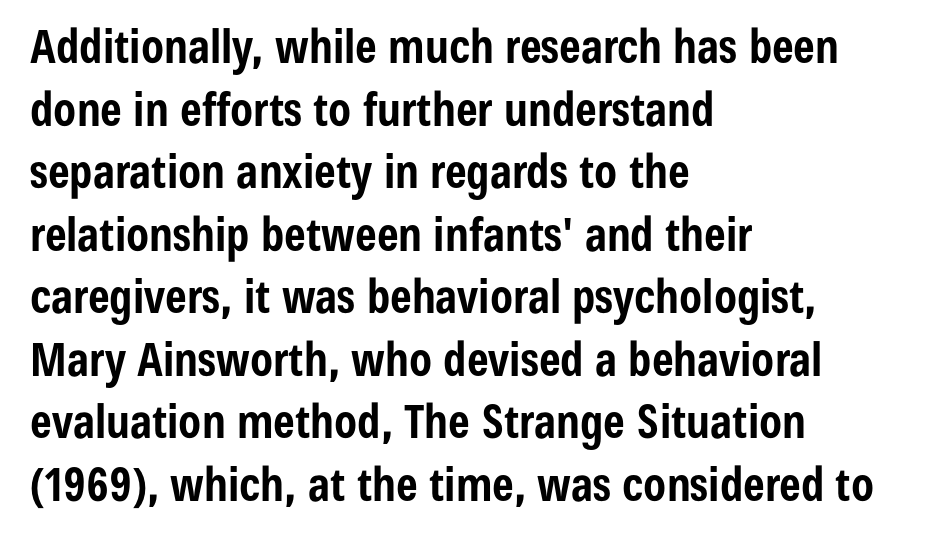
{"serif": "no", "italic": "no", "bold": "yes", "weight": "bold", "width": "condensed", "stroke_contrast": "low", "x_height": "medium", "monospaced": "no", "underline": "no", "align": "left", "line_spacing": "normal", "line_spacing_ratio": 1.36, "letter_spacing": "normal", "letter_spacing_em": 0.0, "glyph_px": 46}
